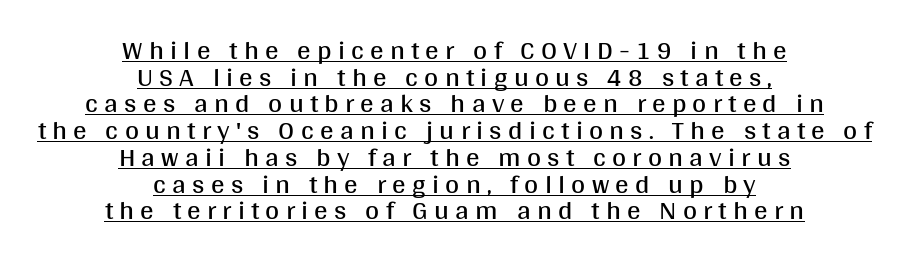
In terms of leading, this rendering errs on the cramped side. If you drew a line through each stem, it would be perfectly vertical. Students, note that the glyphs here are deliberately spaced far apart. This sample carries an underscore along the baseline area.
